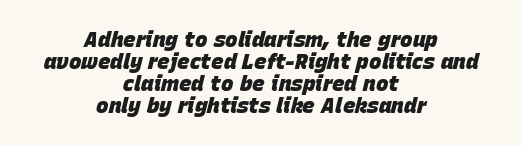
The image shows 21 px bold type, italic (leaning right); set centered, tight line spacing (1.04x), normal letter spacing, not underlined.
